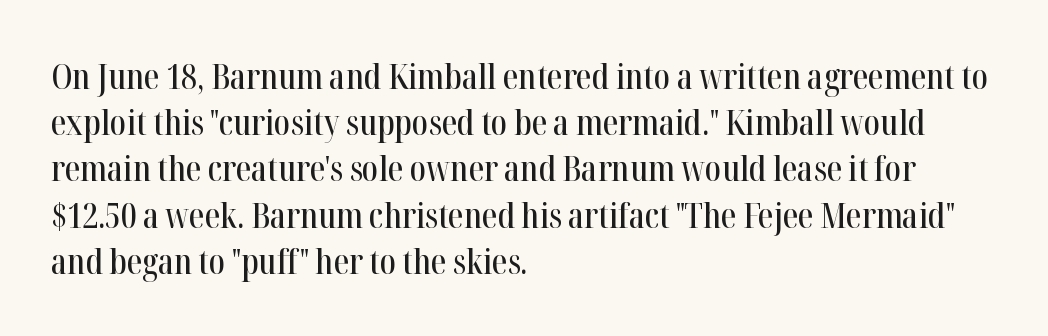
Q: Is the text italic (slanted)? A: No, it is upright.
Q: Is the typeface a serif or a sans-serif typeface? A: Serif.
Q: Is the text underlined? A: No.
Q: How is the paragraph aligned? A: Left-aligned.
Q: Is the spacing between letters normal or unusually wide? A: Normal.
Q: Is the spacing between lines tight, normal or loose? A: Normal.
Q: Width (condensed, normal, or wide)? A: Condensed.
Q: Stroke contrast? A: High.
Q: x-height? A: Medium.
Q: Monospaced? A: No.
